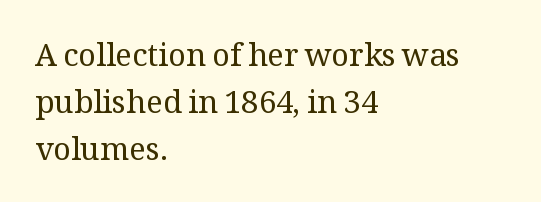
{"serif": "yes", "italic": "no", "bold": "no", "weight": "regular", "width": "normal", "stroke_contrast": "medium", "x_height": "medium", "monospaced": "no", "underline": "no", "align": "left", "line_spacing": "normal", "line_spacing_ratio": 1.51, "letter_spacing": "normal", "letter_spacing_em": 0.0, "glyph_px": 31}
